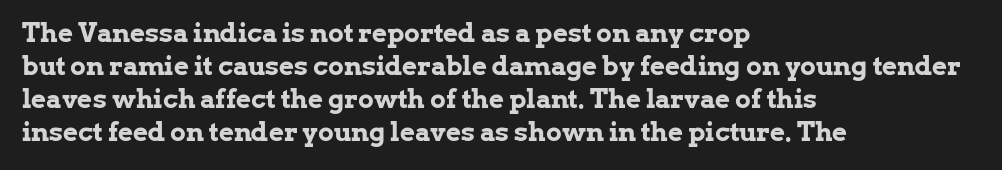
The leading is moderate, giving the passage an even texture. A dark, heavy texture on the line: the type is bold. Descenders hang freely into open space. Letter spacing: default. Notice how the passage keeps a crisp vertical edge on the left only. This is roman type, the default non-slanted kind.
